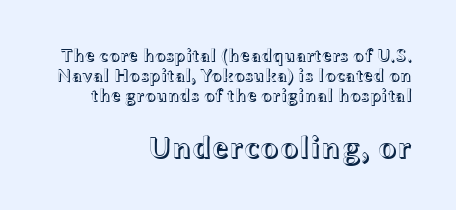
Q: Is the text italic (slanted)? A: No, it is upright.
Q: Is the text underlined? A: No.
Q: How is the paragraph aligned? A: Right-aligned.
Q: Is the spacing between letters normal or unusually wide? A: Normal.
Q: Is the spacing between lines tight, normal or loose? A: Tight.
Q: Which block of text is set in a larger size, the first (top) or the second (bottom)? A: The second (bottom) one.
Q: Width (condensed, normal, or wide)? A: Wide.
Q: x-height? A: Medium.
Q: Monospaced? A: No.
